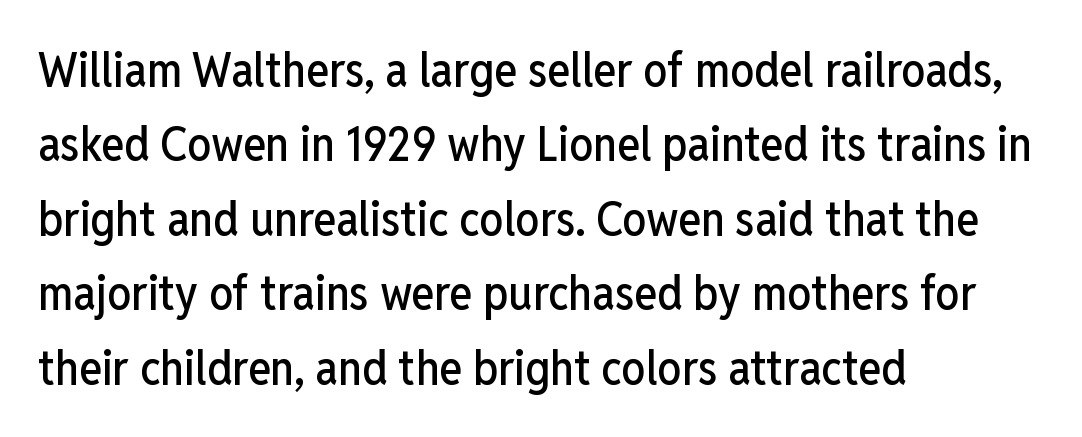
The image shows 48 px condensed sans-serif type, upright; set left-aligned, normal line spacing (1.55x), normal letter spacing, not underlined; low stroke contrast and a medium x-height.
